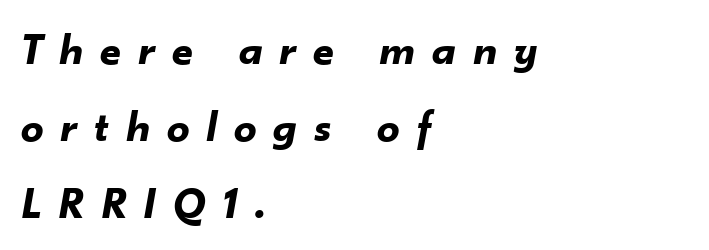
Q: Is the text bold? A: Yes.
Q: Is the text italic (slanted)? A: Yes, it leans right by about 10 degrees.
Q: Is the text underlined? A: No.
Q: How is the paragraph aligned? A: Left-aligned.
Q: Is the spacing between letters normal or unusually wide? A: Unusually wide.
Q: Width (condensed, normal, or wide)? A: Normal.
Q: Stroke contrast? A: Low.
Q: x-height? A: Small.
Q: Monospaced? A: No.
